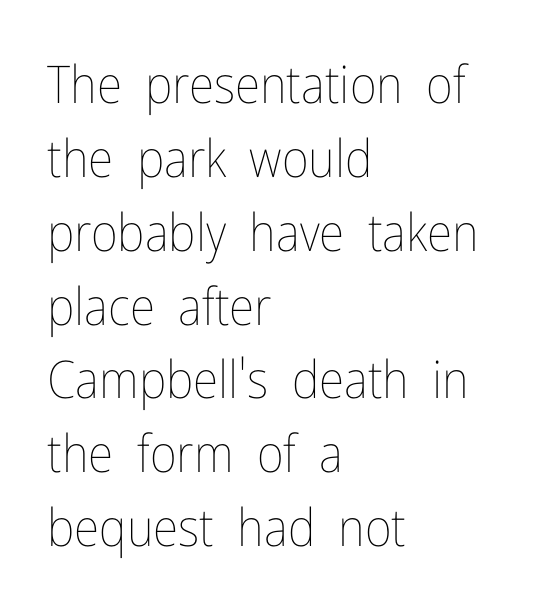
Q: Is the text bold? A: No.
Q: Is the text italic (slanted)? A: No, it is upright.
Q: Is the text underlined? A: No.
Q: How is the paragraph aligned? A: Left-aligned.
Q: Is the spacing between letters normal or unusually wide? A: Normal.
Q: Is the spacing between lines tight, normal or loose? A: Normal.
Q: Width (condensed, normal, or wide)? A: Condensed.
Q: Stroke contrast? A: Low.
Q: x-height? A: Medium.
Q: Monospaced? A: No.
